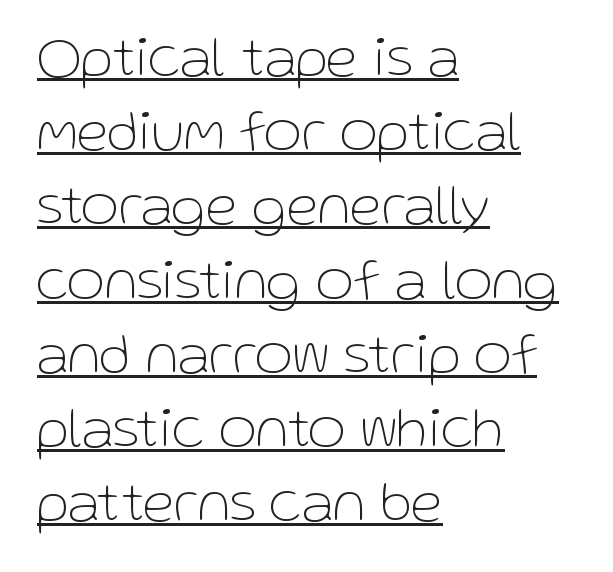
{"serif": "no", "italic": "no", "bold": "no", "weight": "thin", "width": "normal", "stroke_contrast": "low", "x_height": "medium", "monospaced": "no", "underline": "yes", "align": "left", "line_spacing": "normal", "line_spacing_ratio": 1.28, "letter_spacing": "normal", "letter_spacing_em": 0.0, "glyph_px": 58}
